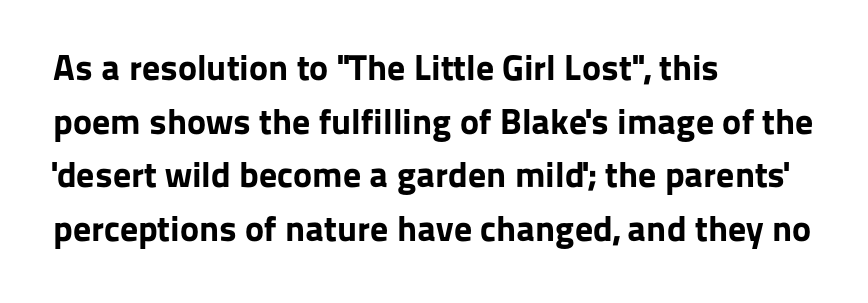
The image shows 36 px bold sans-serif type, upright; set left-aligned, normal line spacing (1.49x), normal letter spacing, not underlined; low stroke contrast and a medium x-height.
